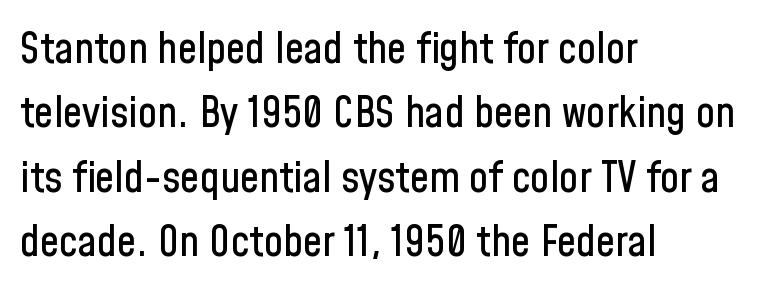
Q: Is the text italic (slanted)? A: No, it is upright.
Q: Is the typeface a serif or a sans-serif typeface? A: Sans-serif.
Q: Is the text underlined? A: No.
Q: How is the paragraph aligned? A: Left-aligned.
Q: Is the spacing between letters normal or unusually wide? A: Normal.
Q: Is the spacing between lines tight, normal or loose? A: Normal.
Q: Width (condensed, normal, or wide)? A: Condensed.
Q: Stroke contrast? A: Low.
Q: x-height? A: Medium.
Q: Monospaced? A: No.
